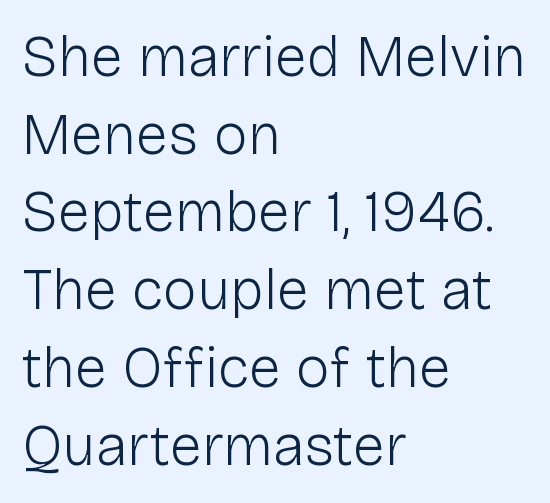
{"serif": "no", "italic": "no", "bold": "no", "weight": "light", "width": "normal", "stroke_contrast": "low", "x_height": "medium", "monospaced": "no", "underline": "no", "align": "left", "line_spacing": "normal", "line_spacing_ratio": 1.34, "letter_spacing": "normal", "letter_spacing_em": 0.0, "glyph_px": 58}
